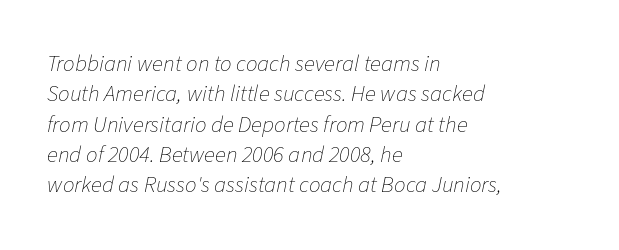
Q: Is the text bold? A: No.
Q: Is the text italic (slanted)? A: Yes, it leans right by about 11 degrees.
Q: Is the text underlined? A: No.
Q: How is the paragraph aligned? A: Left-aligned.
Q: Is the spacing between letters normal or unusually wide? A: Normal.
Q: Is the spacing between lines tight, normal or loose? A: Normal.
